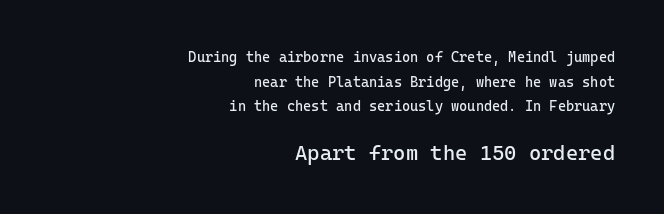
{"italic": "no", "bold": "no", "underline": "no", "align": "right", "line_spacing_ratio": 1.76, "letter_spacing": "normal", "letter_spacing_em": 0.0, "larger_block": "second", "size_ratio": 1.5, "glyph_px": 21}
